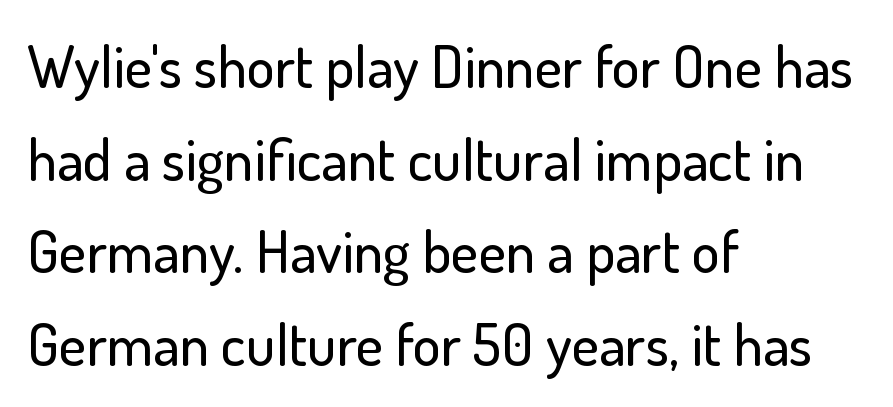
The image shows 59 px sans-serif type, upright; set left-aligned, normal line spacing (1.57x), normal letter spacing, not underlined; low stroke contrast and a small x-height.
